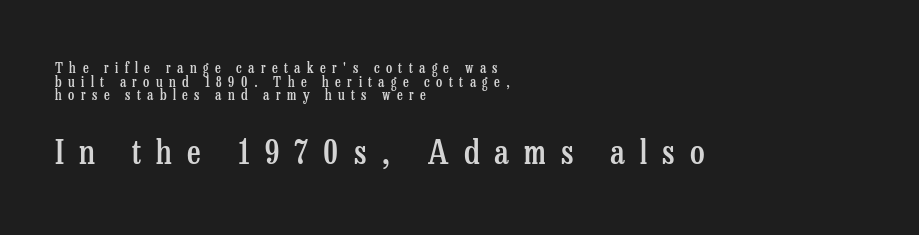
{"serif": "yes", "italic": "no", "bold": "semi", "weight": "semibold", "width": "condensed", "stroke_contrast": "low", "x_height": "medium", "monospaced": "no", "underline": "no", "align": "left", "line_spacing": "tight", "line_spacing_ratio": 0.97, "letter_spacing": "wide", "letter_spacing_em": 0.46, "larger_block": "second", "size_ratio": 2.36, "glyph_px": 33}
